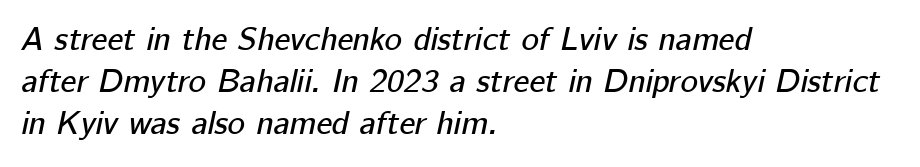
{"italic": "yes", "lean": "right", "slant_degrees": 12, "width": "normal", "stroke_contrast": "low", "x_height": "medium", "monospaced": "no", "underline": "no", "align": "left", "line_spacing": "normal", "line_spacing_ratio": 1.28, "letter_spacing": "normal", "letter_spacing_em": 0.0, "glyph_px": 33}
